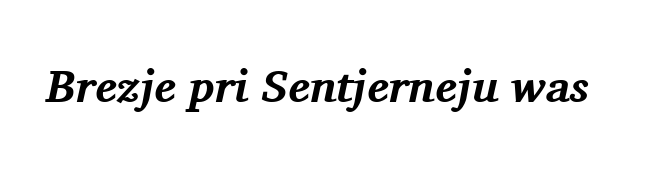
Q: Is the text bold? A: Yes.
Q: Is the text italic (slanted)? A: Yes, it leans right by about 11 degrees.
Q: Is the typeface a serif or a sans-serif typeface? A: Serif.
Q: Is the text underlined? A: No.
Q: Is the spacing between letters normal or unusually wide? A: Normal.
Q: Width (condensed, normal, or wide)? A: Normal.
Q: Stroke contrast? A: Medium.
Q: x-height? A: Medium.
Q: Monospaced? A: No.
